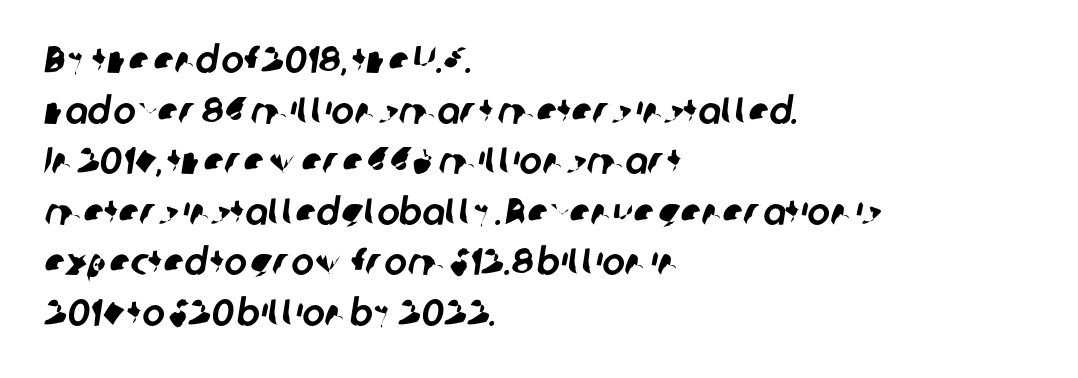
The image shows 38 px sans-serif type; set left-aligned, normal line spacing (1.33x), normal letter spacing, not underlined; low stroke contrast and a medium x-height.
